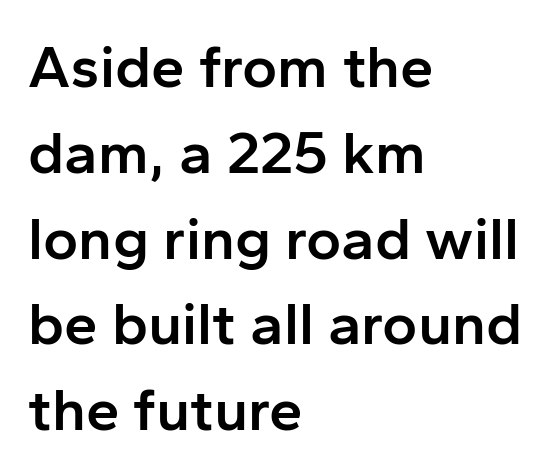
The image shows 60 px semibold sans-serif type, upright; set left-aligned, normal line spacing (1.43x), normal letter spacing, not underlined; low stroke contrast and a medium x-height.
